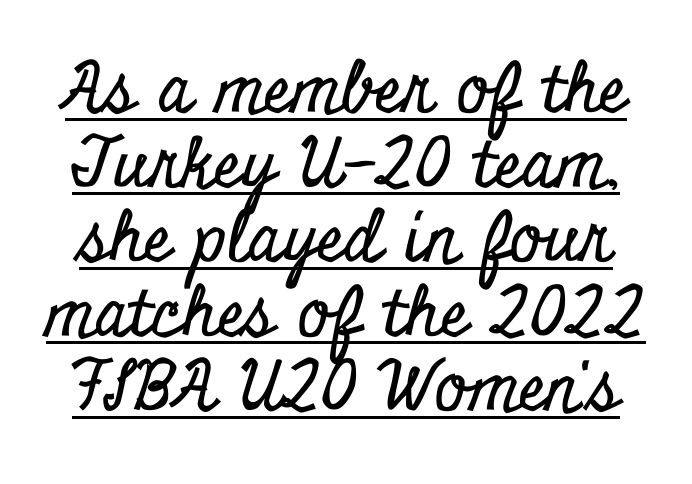
Quick note: underline on. The passage shown is typed in a proportional face where columns would drift. You could call the tracking neutral — neither tight nor loose. Leading: reduced. Note: serifs present on the glyphs.
